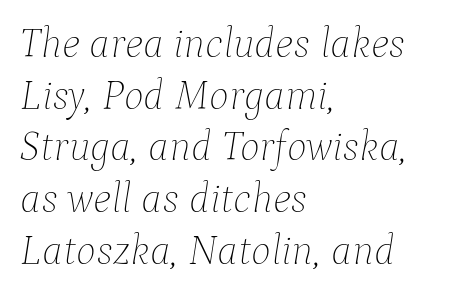
Decoration check: the copy has no underline. The passage is arranged the way most books set body copy — flush left. The text carries the slant typical of an italic or oblique font. Proportional: the letters do not fall into vertical columns. Summary of weight: not heavy and not bold. Nobody touched the tracking dial on this one.
